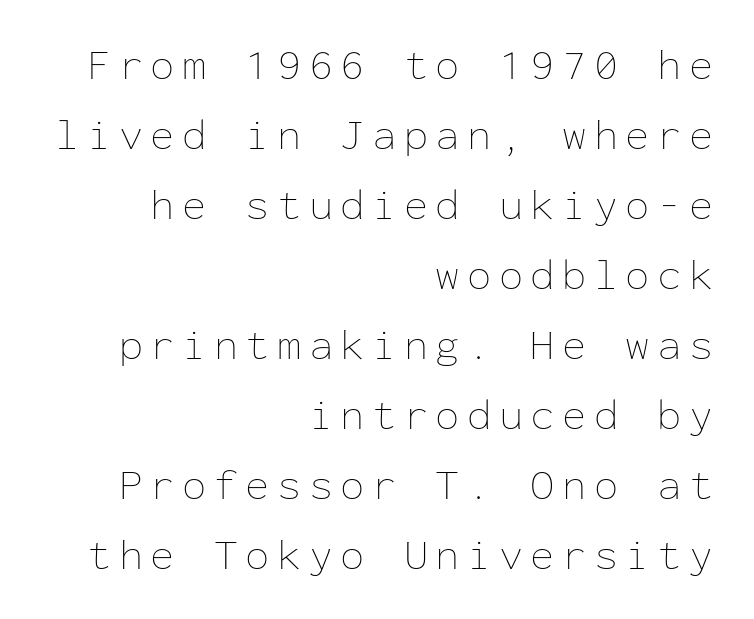
The image shows 44 px thin type, upright, monospaced; set right-aligned, normal line spacing (1.59x), not underlined; low stroke contrast and a medium x-height.
